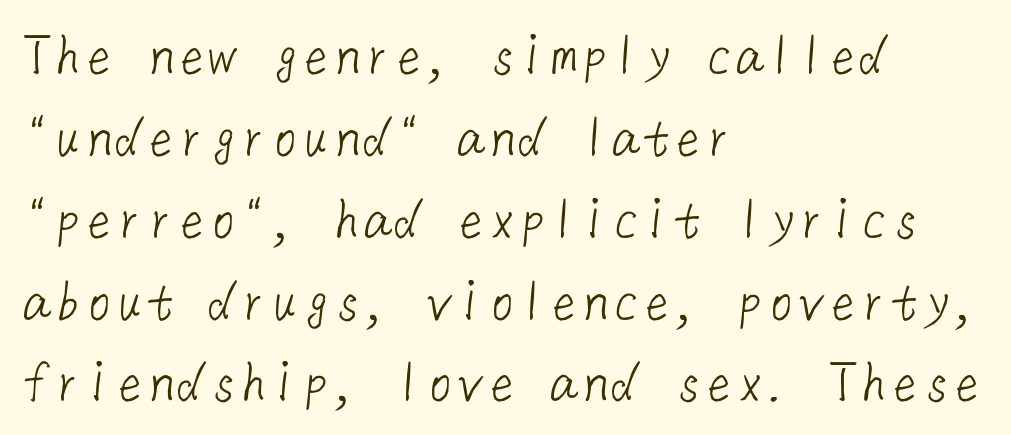
{"serif": "no", "bold": "no", "weight": "light", "width": "normal", "stroke_contrast": "low", "x_height": "medium", "underline": "no", "align": "left", "line_spacing": "normal", "line_spacing_ratio": 1.32, "letter_spacing": "normal", "letter_spacing_em": 0.0, "glyph_px": 62}
